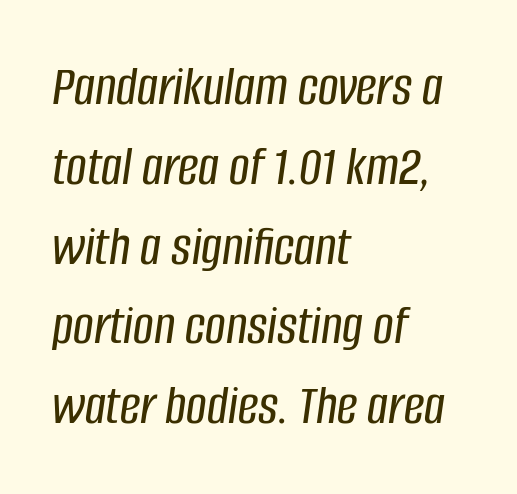
{"italic": "yes", "lean": "right", "slant_degrees": 8, "width": "condensed", "stroke_contrast": "low", "x_height": "large", "monospaced": "no", "underline": "no", "align": "left", "line_spacing": "normal", "line_spacing_ratio": 1.4, "letter_spacing": "normal", "letter_spacing_em": 0.0, "glyph_px": 57}
